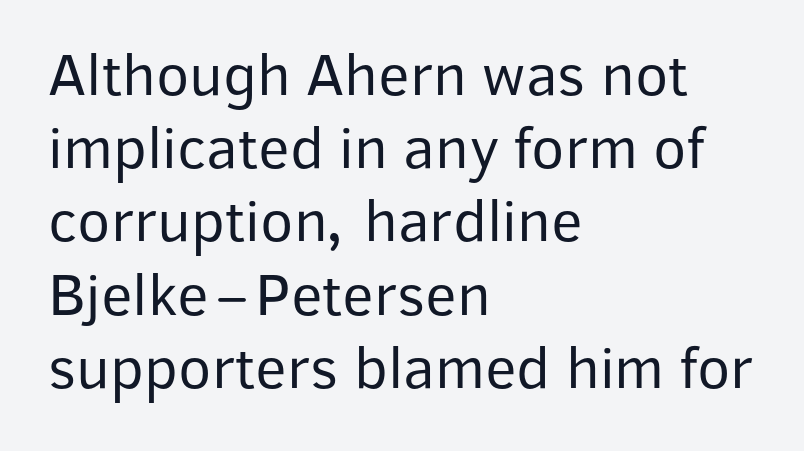
Q: Is the text bold? A: No.
Q: Is the text italic (slanted)? A: No, it is upright.
Q: Is the typeface a serif or a sans-serif typeface? A: Sans-serif.
Q: Is the text underlined? A: No.
Q: How is the paragraph aligned? A: Left-aligned.
Q: Is the spacing between letters normal or unusually wide? A: Normal.
Q: Width (condensed, normal, or wide)? A: Normal.
Q: Stroke contrast? A: Low.
Q: x-height? A: Medium.
Q: Monospaced? A: No.
